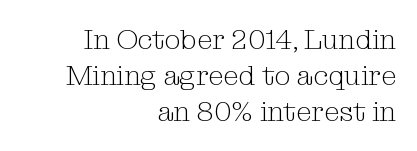
The image shows 28 px light serif type, upright; set right-aligned, normal line spacing (1.28x), normal letter spacing, not underlined; medium stroke contrast and a medium x-height.
